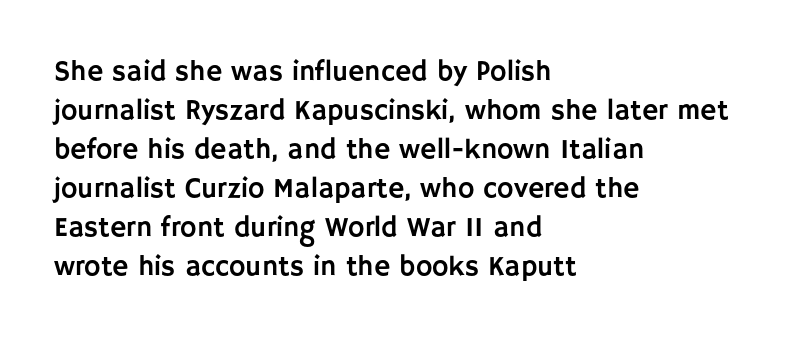
Q: Is the text italic (slanted)? A: No, it is upright.
Q: Is the typeface a serif or a sans-serif typeface? A: Sans-serif.
Q: Is the text underlined? A: No.
Q: How is the paragraph aligned? A: Left-aligned.
Q: Is the spacing between letters normal or unusually wide? A: Normal.
Q: Is the spacing between lines tight, normal or loose? A: Normal.
Q: Width (condensed, normal, or wide)? A: Normal.
Q: Stroke contrast? A: Low.
Q: x-height? A: Large.
Q: Monospaced? A: No.
